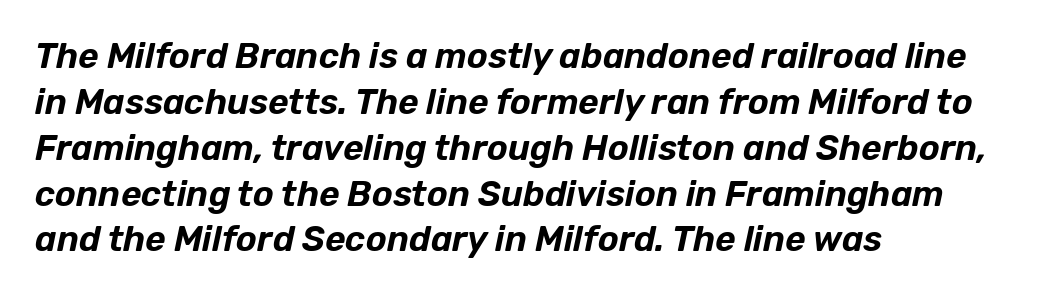
Q: Is the text italic (slanted)? A: Yes, it leans right by about 12 degrees.
Q: Is the text underlined? A: No.
Q: How is the paragraph aligned? A: Left-aligned.
Q: Is the spacing between letters normal or unusually wide? A: Normal.
Q: Is the spacing between lines tight, normal or loose? A: Normal.
Q: Width (condensed, normal, or wide)? A: Normal.
Q: Stroke contrast? A: Low.
Q: x-height? A: Medium.
Q: Monospaced? A: No.
